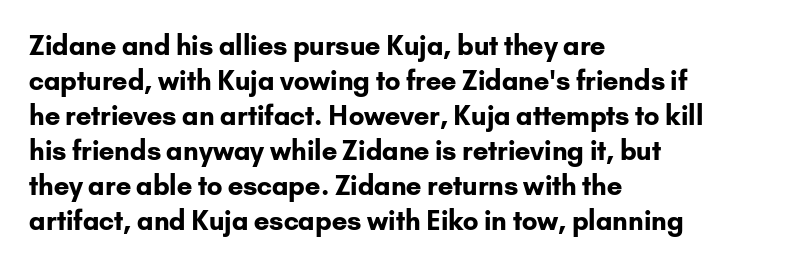
The image shows 26 px bold type, upright; set left-aligned, normal line spacing (1.35x), normal letter spacing, not underlined.
